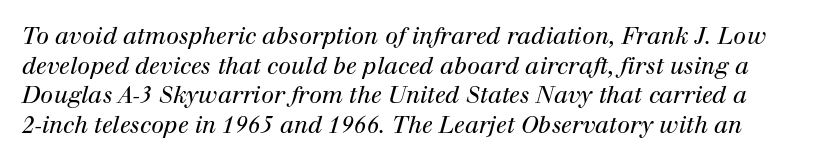
{"italic": "yes", "lean": "right", "slant_degrees": 12, "bold": "no", "underline": "no", "line_spacing": "normal", "line_spacing_ratio": 1.29, "letter_spacing": "normal", "letter_spacing_em": 0.0, "glyph_px": 23}
